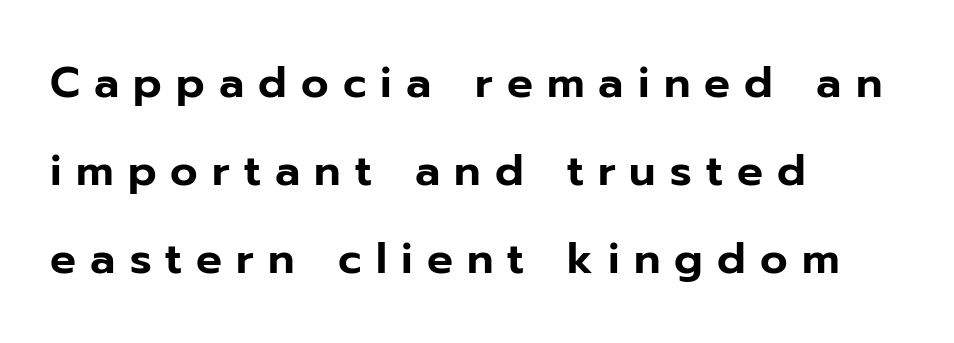
Q: Is the text italic (slanted)? A: No, it is upright.
Q: Is the typeface a serif or a sans-serif typeface? A: Sans-serif.
Q: Is the text underlined? A: No.
Q: How is the paragraph aligned? A: Left-aligned.
Q: Is the spacing between letters normal or unusually wide? A: Unusually wide.
Q: Is the spacing between lines tight, normal or loose? A: Loose.
Q: Width (condensed, normal, or wide)? A: Normal.
Q: Stroke contrast? A: Low.
Q: x-height? A: Medium.
Q: Monospaced? A: No.
